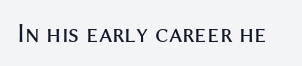
The image shows 27 px text type, upright; set normal letter spacing, not underlined.
